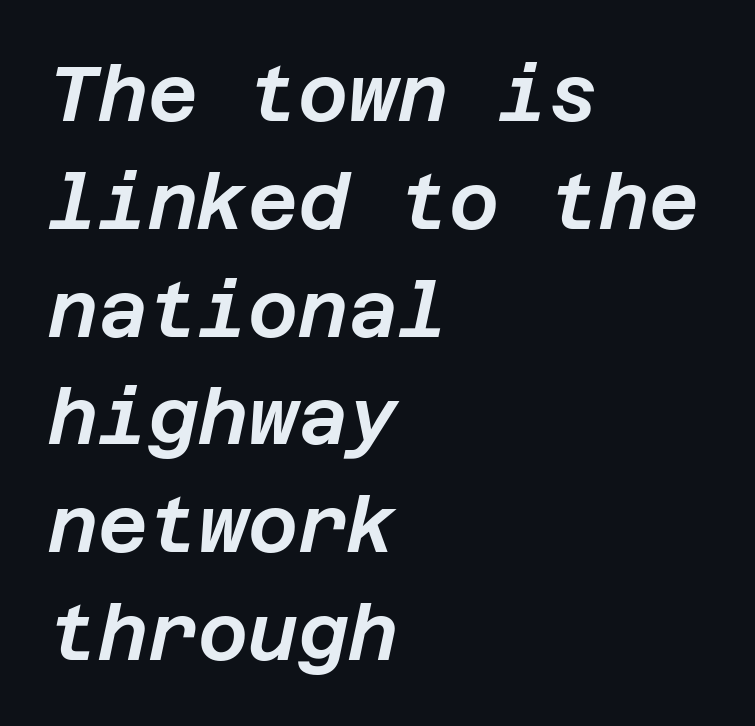
Q: Is the text italic (slanted)? A: Yes, it leans right by about 12 degrees.
Q: Is the text underlined? A: No.
Q: How is the paragraph aligned? A: Left-aligned.
Q: Is the spacing between letters normal or unusually wide? A: Normal.
Q: Is the spacing between lines tight, normal or loose? A: Normal.
Q: Width (condensed, normal, or wide)? A: Normal.
Q: Stroke contrast? A: Low.
Q: x-height? A: Large.
